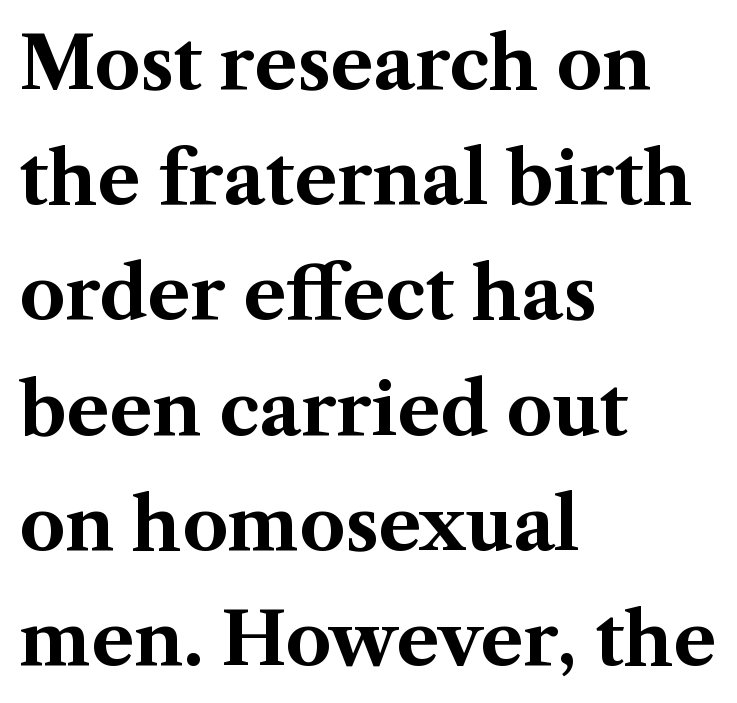
The image shows 72 px bold serif type, upright; set left-aligned, normal line spacing (1.6x), normal letter spacing, not underlined; medium stroke contrast and a medium x-height.
